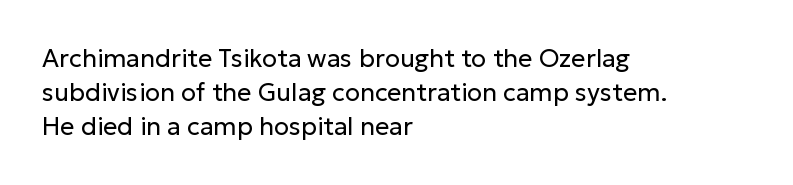
Q: Is the text bold? A: No.
Q: Is the text italic (slanted)? A: No, it is upright.
Q: Is the text underlined? A: No.
Q: How is the paragraph aligned? A: Left-aligned.
Q: Is the spacing between letters normal or unusually wide? A: Normal.
Q: Is the spacing between lines tight, normal or loose? A: Normal.
